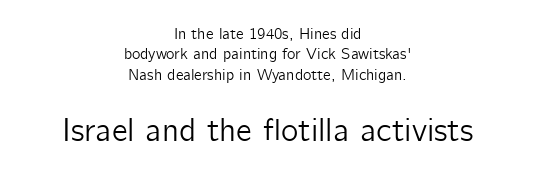
{"serif": "no", "italic": "no", "width": "normal", "stroke_contrast": "low", "x_height": "medium", "monospaced": "no", "underline": "no", "align": "center", "line_spacing": "normal", "line_spacing_ratio": 1.27, "letter_spacing": "normal", "letter_spacing_em": 0.0, "larger_block": "second", "size_ratio": 2.06, "glyph_px": 33}
